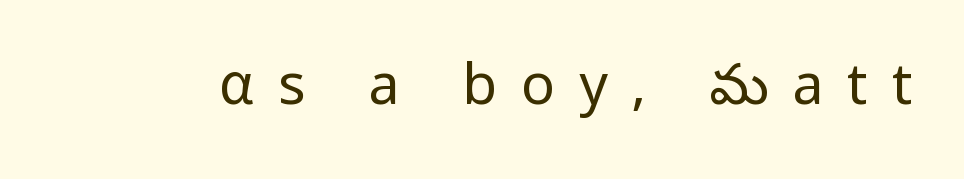
The image shows 56 px regular-weight sans-serif type, upright; set unusually wide letter spacing (+0.43 em), not underlined; low stroke contrast and a medium x-height.
